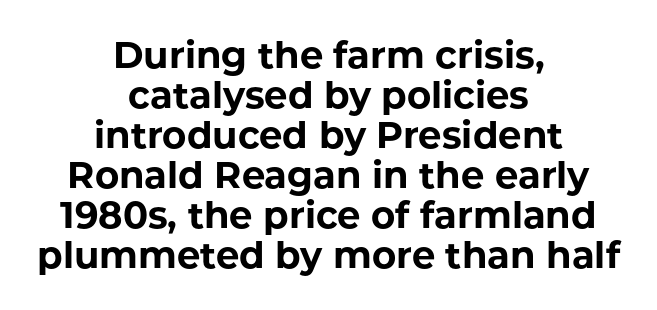
Q: Is the text bold? A: Yes.
Q: Is the text italic (slanted)? A: No, it is upright.
Q: Is the typeface a serif or a sans-serif typeface? A: Sans-serif.
Q: Is the text underlined? A: No.
Q: How is the paragraph aligned? A: Centered.
Q: Is the spacing between letters normal or unusually wide? A: Normal.
Q: Is the spacing between lines tight, normal or loose? A: Tight.
Q: Width (condensed, normal, or wide)? A: Normal.
Q: Stroke contrast? A: Low.
Q: x-height? A: Medium.
Q: Monospaced? A: No.
